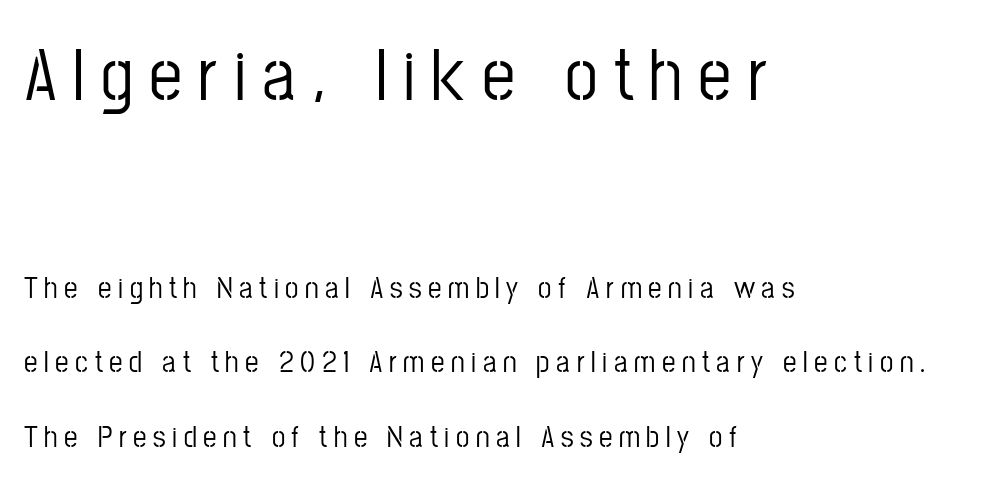
The face used here appears at its bigger size in the upper chunk. Look at the bottom of the vertical strokes: they stop flat, with no serifs. Style check: upright. The words here are not underlined. A typesetter would call this leading open, well beyond the default. A typesetter would call this proportional, since set widths differ per character.
